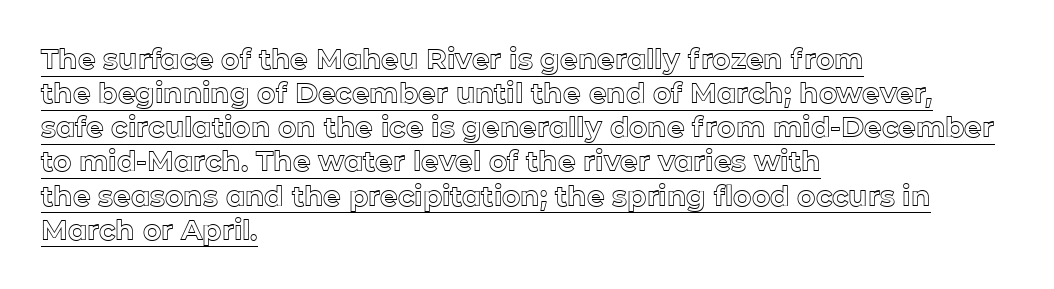
{"italic": "no", "width": "normal", "x_height": "medium", "monospaced": "no", "underline": "yes", "align": "left", "line_spacing_ratio": 1.22, "letter_spacing": "normal", "letter_spacing_em": 0.0, "glyph_px": 28}
